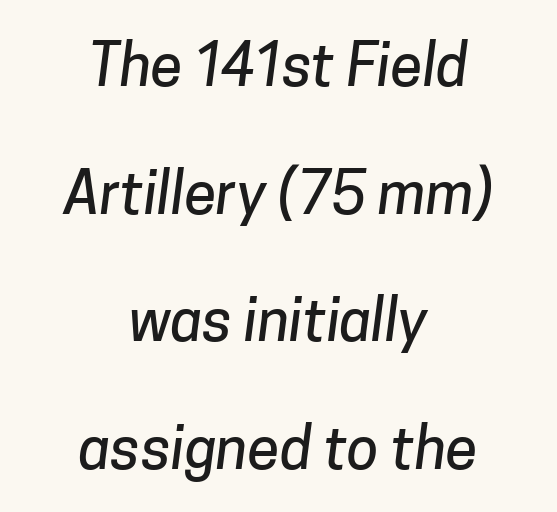
This sample is center-justified, so both line endings float freely. Is there much room between lines? Yes — plenty of vertical air separates them. Think of a printed novel: that variable character pitch is what you see here. This sample uses a sans-serif face. The passage shown is not underscored anywhere. The horizontal fit of the characters is conventional and even.
